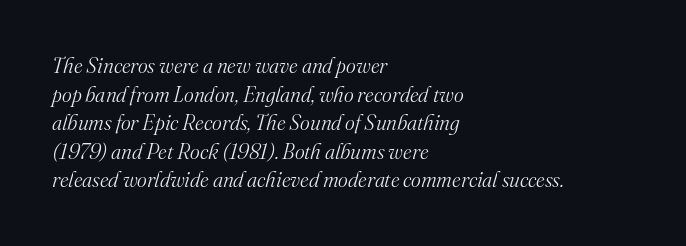
{"italic": "yes", "lean": "right", "slant_degrees": 16, "bold": "no", "underline": "no", "align": "left", "line_spacing": "normal", "line_spacing_ratio": 1.36, "letter_spacing": "normal", "letter_spacing_em": 0.0, "glyph_px": 21}
